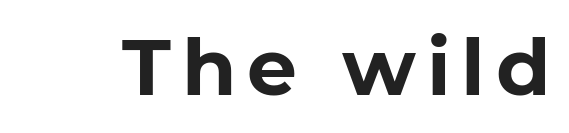
{"serif": "no", "italic": "no", "bold": "yes", "weight": "bold", "width": "normal", "stroke_contrast": "low", "x_height": "medium", "monospaced": "no", "underline": "no", "glyph_px": 79}
